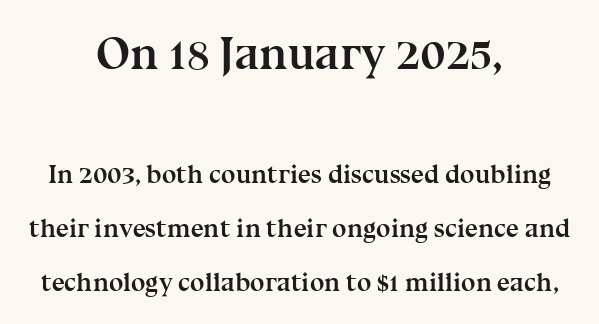
Q: Is the text bold? A: Yes.
Q: Is the text italic (slanted)? A: No, it is upright.
Q: Is the typeface a serif or a sans-serif typeface? A: Serif.
Q: Is the text underlined? A: No.
Q: How is the paragraph aligned? A: Centered.
Q: Is the spacing between letters normal or unusually wide? A: Normal.
Q: Is the spacing between lines tight, normal or loose? A: Loose.
Q: Which block of text is set in a larger size, the first (top) or the second (bottom)? A: The first (top) one.
Q: Width (condensed, normal, or wide)? A: Normal.
Q: Stroke contrast? A: Medium.
Q: x-height? A: Medium.
Q: Monospaced? A: No.
